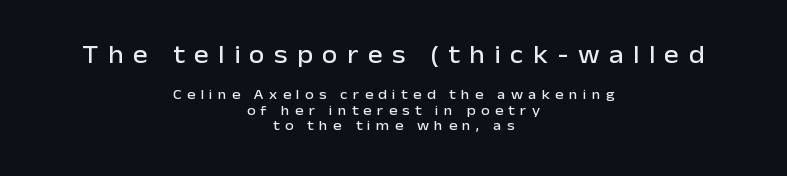
The image shows 25 px text type, upright; set centered, tight line spacing (1.1x), unusually wide letter spacing (+0.38 em), not underlined; the first (top) block is 1.79x larger.
